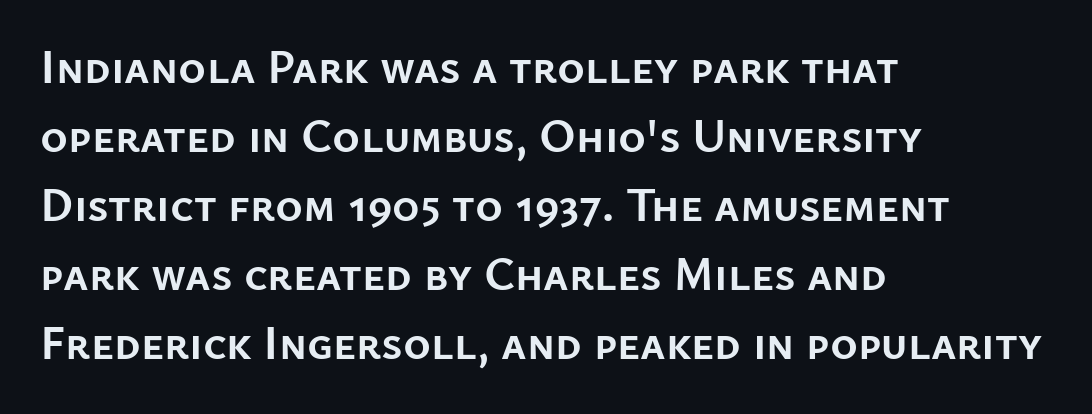
The font's upright variant was chosen for this text. Honestly, the row spacing looks completely unremarkable. All the whitespace from short lines collects on the right. Caption: standard tracking, unaltered. Stroke thickness is high; the sample reads as a true bold.
